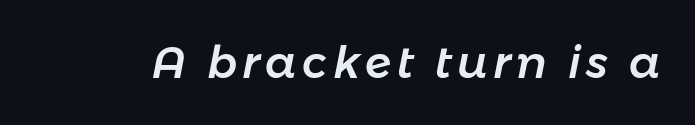
{"italic": "yes", "lean": "right", "slant_degrees": 11, "width": "normal", "stroke_contrast": "low", "x_height": "medium", "monospaced": "no", "underline": "no", "glyph_px": 44}
